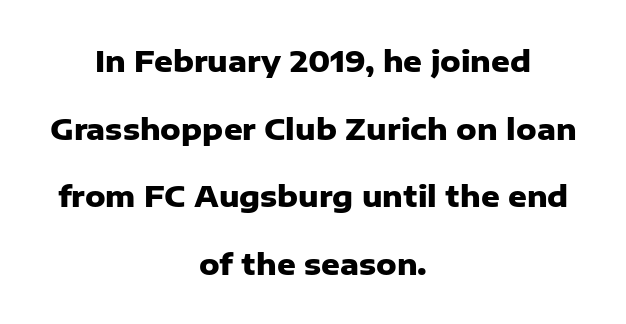
Honestly, the rows look like they've been pulled way apart. Layout note: lines centered. If you drew a line through each stem, it would be perfectly vertical. Does extra space separate the letters? No, they use regular spacing. Examine the stroke ends and you'll find no serifs. The space directly below the letters is spotless.
